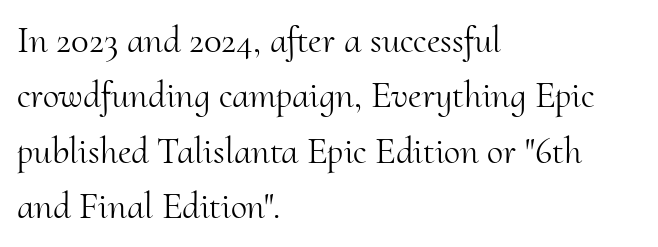
A typesetter would call this proportional, since set widths differ per character. The font's upright variant was chosen for this text. Letter spacing: default. The paragraph shown leans on its left margin.
